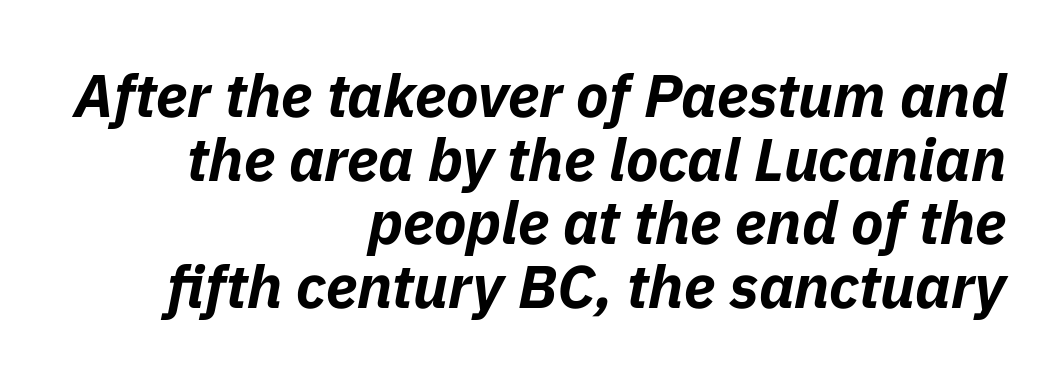
{"italic": "yes", "lean": "right", "slant_degrees": 11, "bold": "yes", "weight": "bold", "width": "normal", "stroke_contrast": "low", "x_height": "medium", "monospaced": "no", "underline": "no", "align": "right", "line_spacing": "tight", "line_spacing_ratio": 1.06, "letter_spacing": "normal", "letter_spacing_em": 0.0, "glyph_px": 60}
